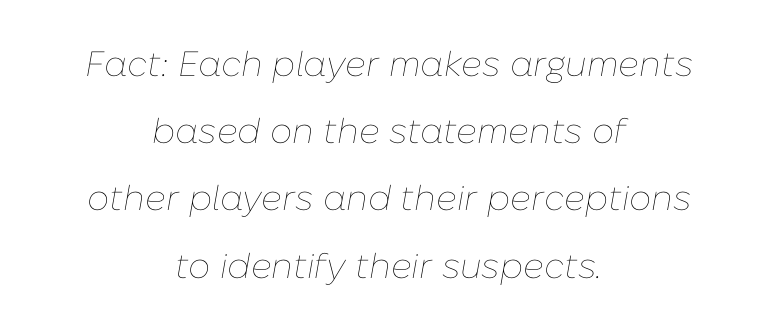
{"italic": "yes", "lean": "right", "slant_degrees": 10, "bold": "no", "weight": "thin", "width": "normal", "stroke_contrast": "low", "x_height": "medium", "monospaced": "no", "underline": "no", "align": "center", "line_spacing": "loose", "line_spacing_ratio": 1.92, "letter_spacing": "normal", "letter_spacing_em": 0.0, "glyph_px": 35}
